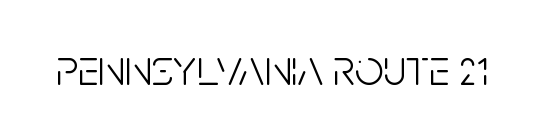
The typesetting does not lean heavy: it is not bold. The space directly below the letters is spotless. Serif or sans? Sans — the stroke terminals are bare. The rendering uses natural spacing where letterforms have individual widths.
